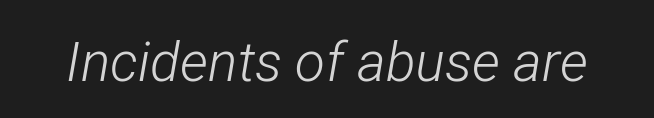
Q: Is the text bold? A: No.
Q: Is the text italic (slanted)? A: Yes, it leans right by about 12 degrees.
Q: Is the text underlined? A: No.
Q: Is the spacing between letters normal or unusually wide? A: Normal.
Q: Width (condensed, normal, or wide)? A: Condensed.
Q: Stroke contrast? A: Low.
Q: x-height? A: Medium.
Q: Monospaced? A: No.
